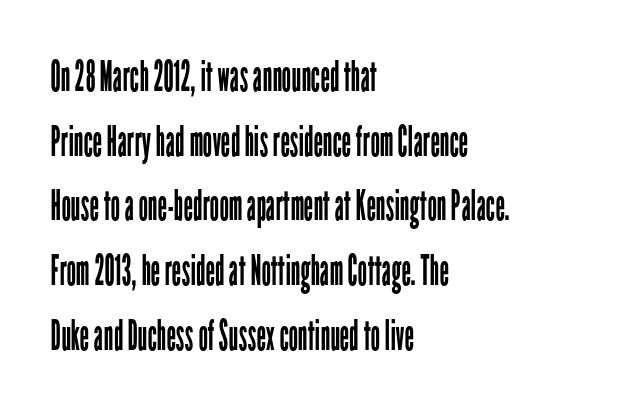
The image shows 42 px regular-weight, condensed sans-serif type, upright; set left-aligned, normal line spacing (1.54x), normal letter spacing, not underlined; low stroke contrast and a medium x-height.
